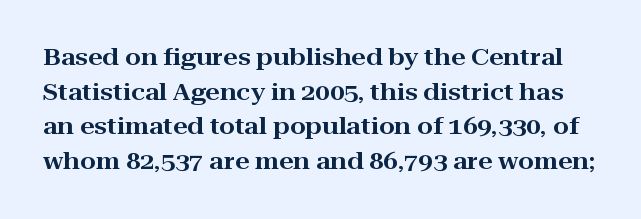
Spacing between characters is what you'd get straight out of the box. Any mark beneath the type? The region is blank. Upright lettering throughout. Horizontal bands of white between lines are of average thickness.
